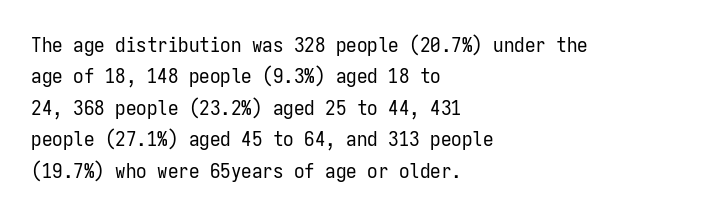
Each row of text sits above clean, open space. Italic? Not at all — the glyphs are vertical. Typeset ragged right — the left edge is the straight one. Each word holds together tightly as a unit, with standard inter-letter gaps. Interline gaps are of average width in this sample.
